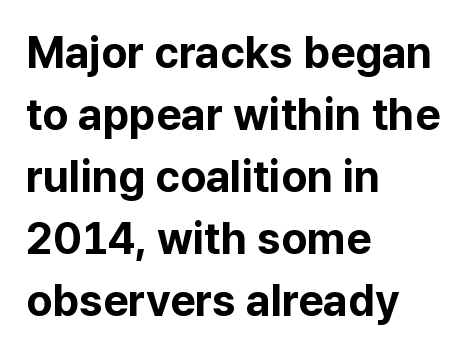
Q: Is the text bold? A: Yes.
Q: Is the text italic (slanted)? A: No, it is upright.
Q: Is the typeface a serif or a sans-serif typeface? A: Sans-serif.
Q: Is the text underlined? A: No.
Q: How is the paragraph aligned? A: Left-aligned.
Q: Is the spacing between letters normal or unusually wide? A: Normal.
Q: Is the spacing between lines tight, normal or loose? A: Normal.
Q: Width (condensed, normal, or wide)? A: Normal.
Q: Stroke contrast? A: Low.
Q: x-height? A: Medium.
Q: Monospaced? A: No.
